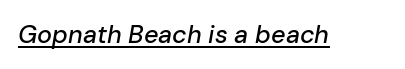
Each word holds together tightly as a unit, with standard inter-letter gaps. Designer's note — italics engaged. Compared with undecorated copy, this sample adds a rule below the words.
